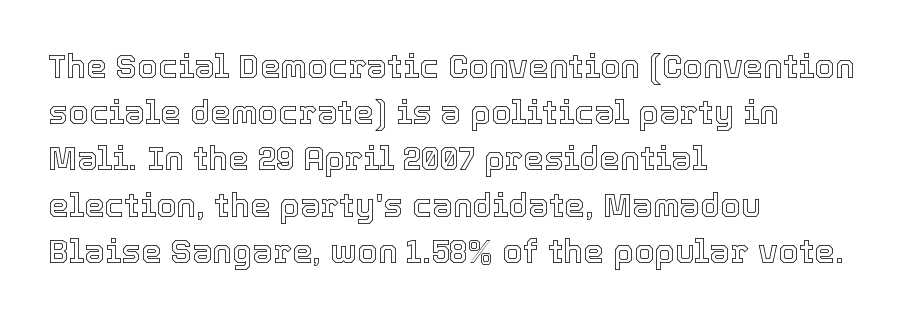
{"italic": "no", "width": "normal", "x_height": "medium", "monospaced": "no", "underline": "no", "align": "left", "line_spacing": "normal", "line_spacing_ratio": 1.4, "letter_spacing": "normal", "letter_spacing_em": 0.0, "glyph_px": 33}
